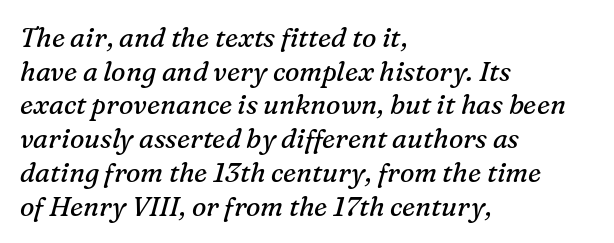
{"italic": "yes", "lean": "right", "slant_degrees": 16, "bold": "no", "underline": "no", "align": "left", "line_spacing": "normal", "line_spacing_ratio": 1.25, "letter_spacing": "normal", "letter_spacing_em": 0.0, "glyph_px": 27}
